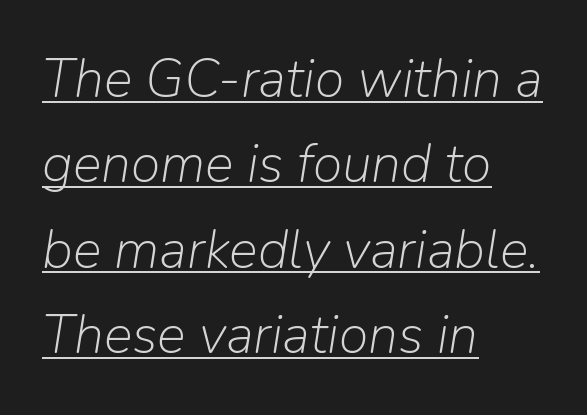
Does a line run under the words? Yes, clearly. Weight class: somewhere from thin through regular. You could not count columns in this text — the font is proportionally spaced. Between one letter and the next there's only the usual sliver of space. Interline gaps are of average width in this sample. The glyphs look as if they've been sheared to an angle.
